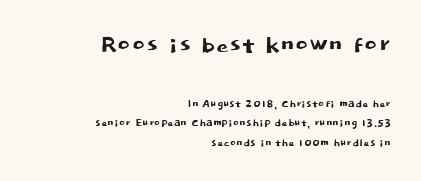
The image shows 31 px sans-serif type, upright; set right-aligned, normal line spacing (1.37x), normal letter spacing, not underlined; the first (top) block is 2.21x larger; low stroke contrast and a large x-height.
